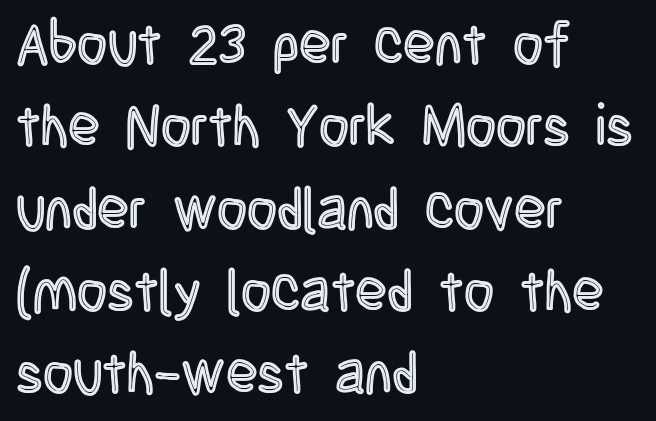
The image shows 58 px condensed type, upright; set left-aligned, normal line spacing (1.42x), normal letter spacing, not underlined; a large x-height.
